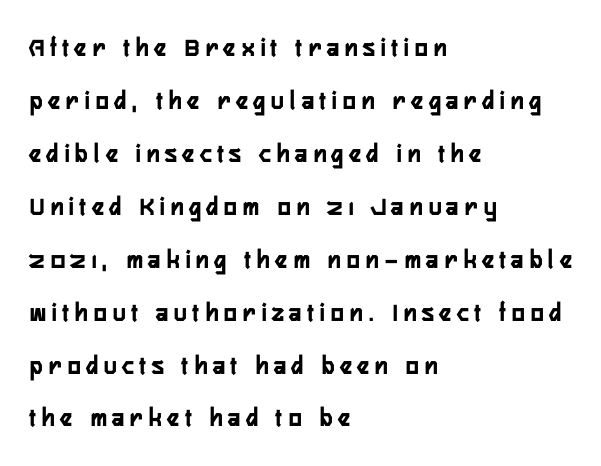
{"italic": "no", "bold": "yes", "underline": "no", "align": "left", "line_spacing": "loose", "line_spacing_ratio": 1.96, "letter_spacing": "wide", "letter_spacing_em": 0.22, "glyph_px": 27}
